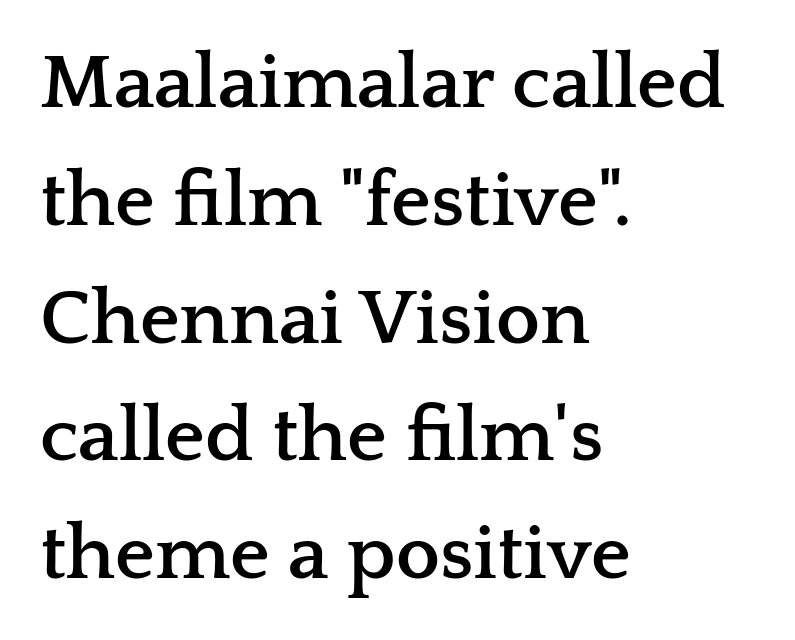
{"serif": "yes", "italic": "no", "bold": "yes", "weight": "semibold", "width": "wide", "stroke_contrast": "low", "x_height": "medium", "monospaced": "no", "underline": "no", "align": "left", "line_spacing": "normal", "line_spacing_ratio": 1.51, "letter_spacing": "normal", "letter_spacing_em": 0.0, "glyph_px": 78}
